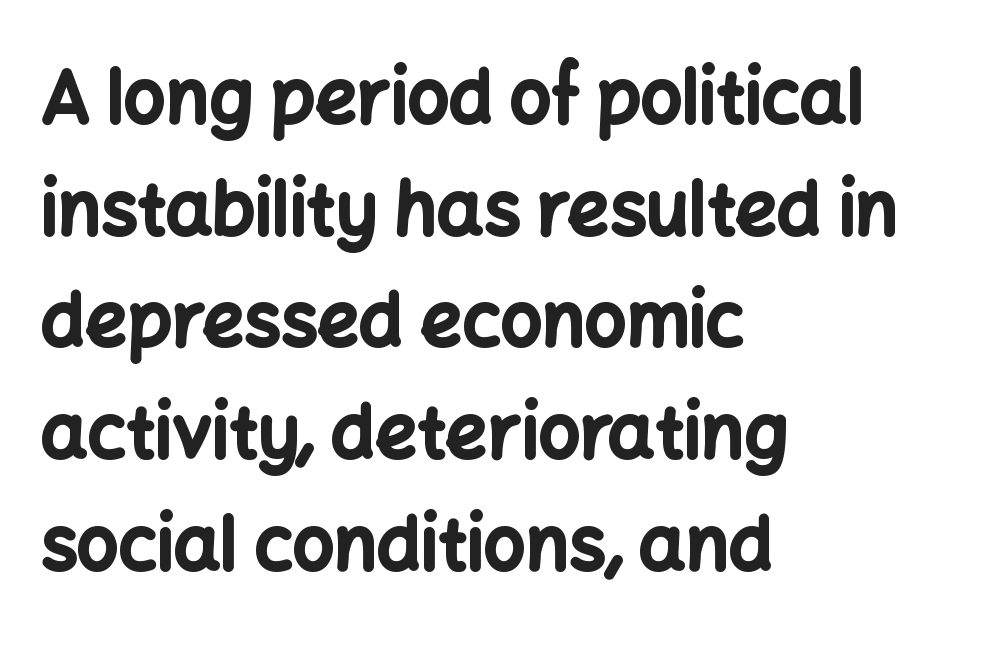
The zone under the glyphs is completely vacant. I'd call this a sans setting — the letters go barefoot. What weight is shown? A full bold with thick strokes. The passage shown is typed in a proportional face where columns would drift. Line beginnings align vertically; line endings do not.
